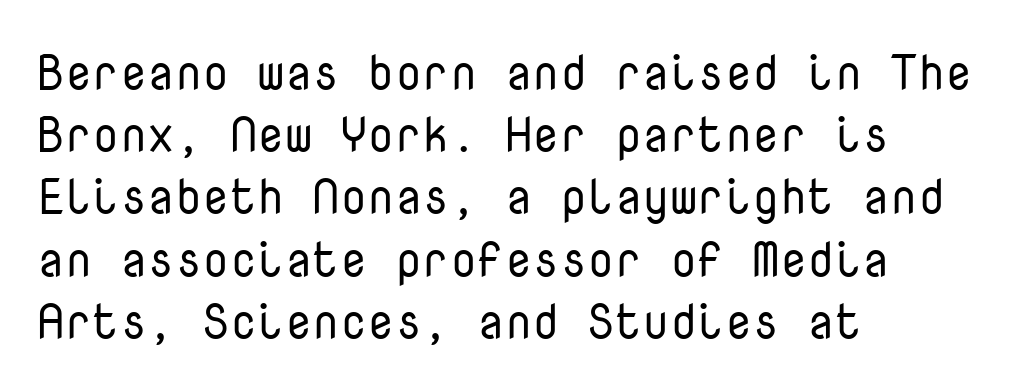
To sum up the face: it is a sans, with no serifs. Each row of text sits above clean, open space. The letterforms sit shoulder to shoulder at normal distance. No letter is thick-stroked: the sample isn't bold.
